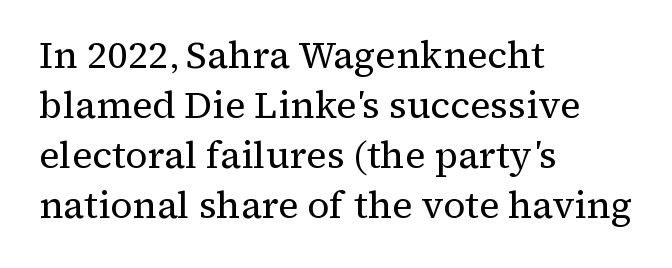
{"serif": "yes", "italic": "no", "bold": "no", "weight": "regular", "width": "normal", "stroke_contrast": "medium", "x_height": "medium", "monospaced": "no", "underline": "no", "align": "left", "line_spacing": "normal", "line_spacing_ratio": 1.32, "letter_spacing": "normal", "letter_spacing_em": 0.0, "glyph_px": 38}
